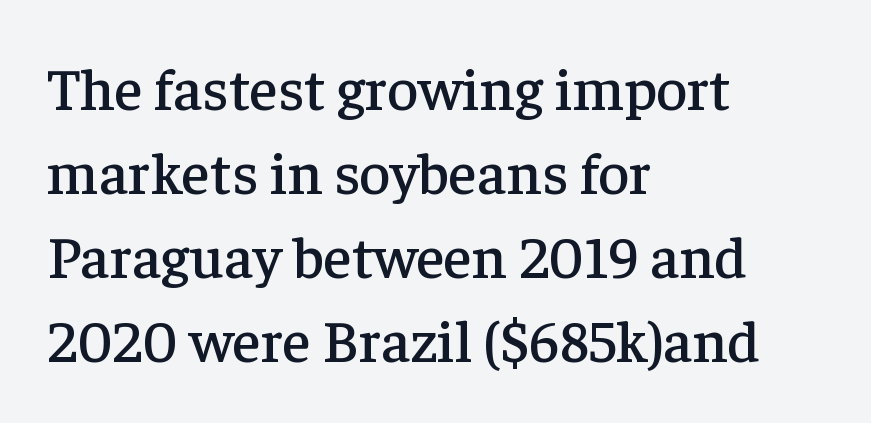
{"serif": "yes", "italic": "no", "width": "normal", "stroke_contrast": "low", "x_height": "medium", "monospaced": "no", "underline": "no", "align": "left", "line_spacing": "normal", "line_spacing_ratio": 1.4, "letter_spacing": "normal", "letter_spacing_em": 0.0, "glyph_px": 60}
